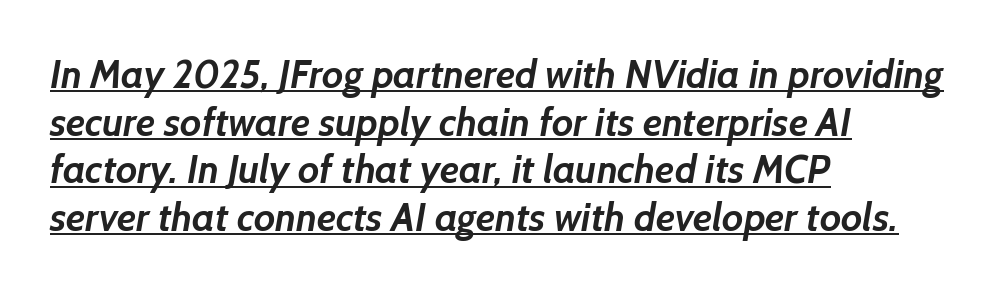
The image shows 39 px semibold sans-serif type; set left-aligned, line spacing 1.22x, normal letter spacing, underlined; low stroke contrast and a medium x-height.
